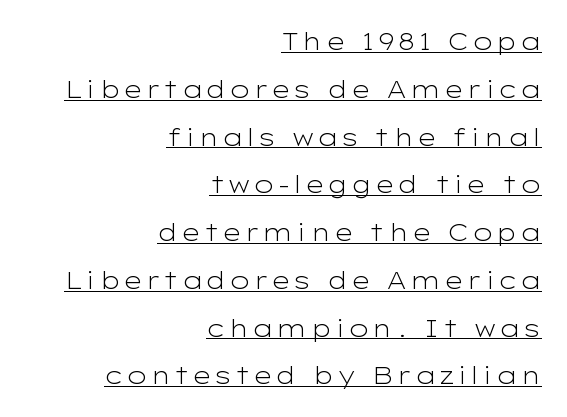
The image shows 24 px text type, upright; set right-aligned, loose line spacing (1.99x), underlined.
